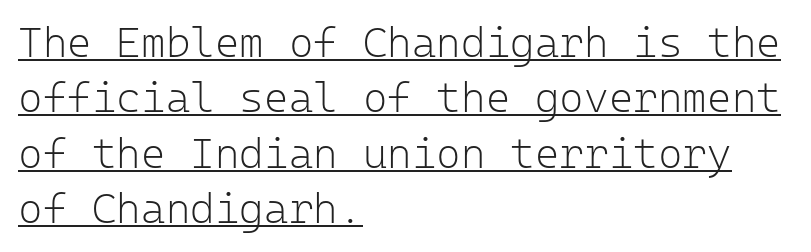
The image shows 42 px light sans-serif type, upright, monospaced; set left-aligned, normal line spacing (1.32x), normal letter spacing, underlined; low stroke contrast and a medium x-height.
